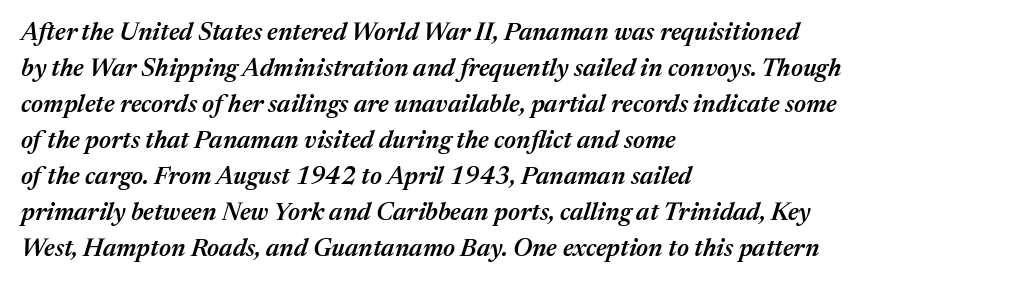
The image shows 25 px text type, italic (leaning right); set left-aligned, normal line spacing (1.44x), normal letter spacing, not underlined.
